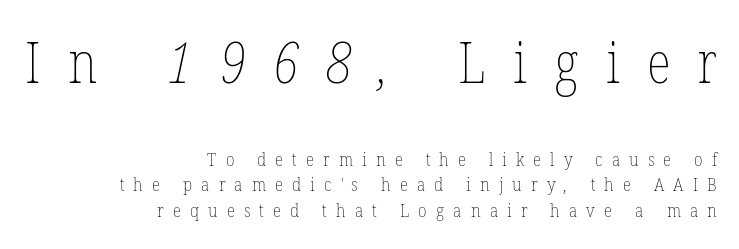
The image shows 57 px thin, condensed type; set right-aligned, normal line spacing (1.35x), unusually wide letter spacing (+0.48 em), not underlined; the first (top) block is 3.0x larger; low stroke contrast and a medium x-height.
